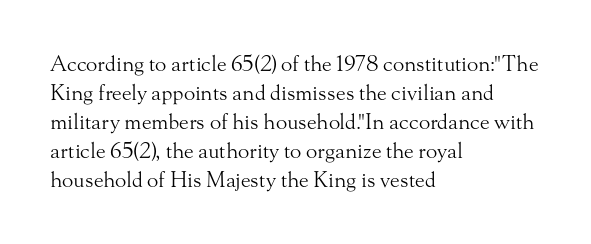
Letters rest on an invisible, unmarked baseline. Heaviness? Minimal to ordinary, like unemphasized prose. The rendering anchors every line to the left-hand side. The line-height multiplier appears to be the usual default.
